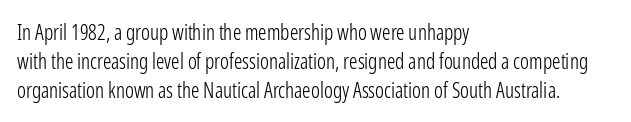
Q: Is the text bold? A: No.
Q: Is the text italic (slanted)? A: No, it is upright.
Q: Is the text underlined? A: No.
Q: How is the paragraph aligned? A: Left-aligned.
Q: Is the spacing between letters normal or unusually wide? A: Normal.
Q: Is the spacing between lines tight, normal or loose? A: Normal.
